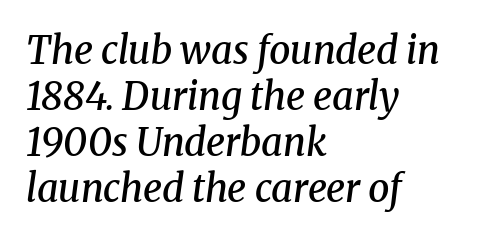
Q: Is the text bold? A: Semi-bold.
Q: Is the text italic (slanted)? A: Yes, it leans right by about 8 degrees.
Q: Is the typeface a serif or a sans-serif typeface? A: Serif.
Q: Is the text underlined? A: No.
Q: How is the paragraph aligned? A: Left-aligned.
Q: Is the spacing between letters normal or unusually wide? A: Normal.
Q: Width (condensed, normal, or wide)? A: Normal.
Q: Stroke contrast? A: Medium.
Q: x-height? A: Medium.
Q: Monospaced? A: No.
